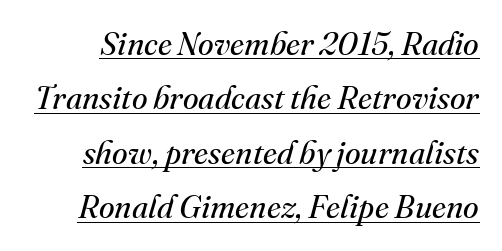
There's an unmistakable incline to the writing here. You could not count columns in this text — the font is proportionally spaced. Evenly set lines give the paragraph a standard silhouette. Stem width sits at or under what a default text font uses. Observe the ordinary spacing: letters are neighbours, not strangers. Are there feet on the stems? There are — it's a serif.
